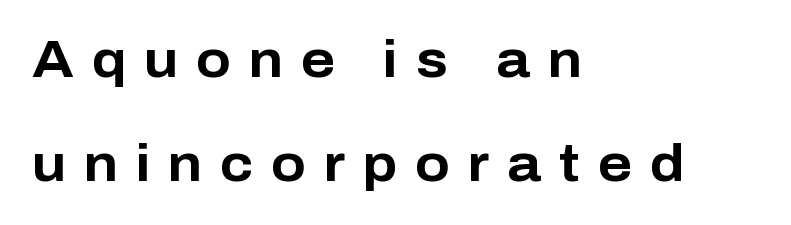
{"serif": "no", "italic": "no", "bold": "yes", "weight": "bold", "width": "normal", "stroke_contrast": "low", "x_height": "medium", "monospaced": "no", "underline": "no", "align": "left", "line_spacing": "loose", "line_spacing_ratio": 2.04, "letter_spacing": "wide", "letter_spacing_em": 0.35, "glyph_px": 51}
